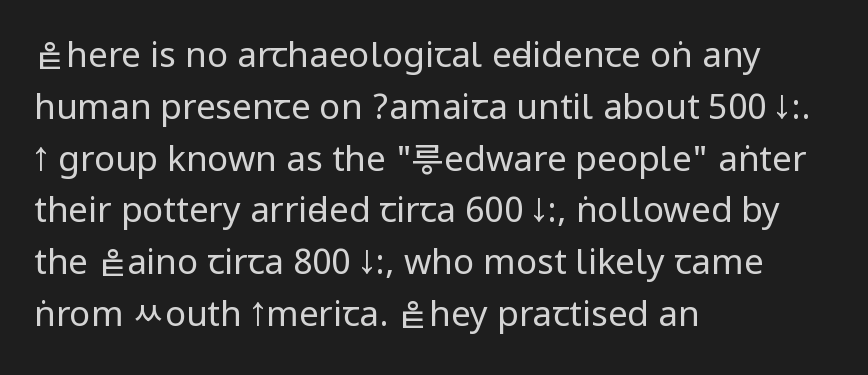
Weight class: somewhere from thin through regular. The designer left line spacing at the default. Look at the bottom of the vertical strokes: they stop flat, with no serifs. No italicization has been applied; the sample stays upright. Letter spacing: default. Unmarked baselines from the first word to the last.
